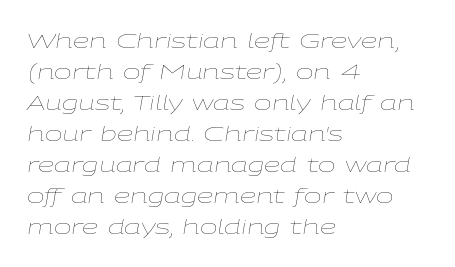
The image shows 21 px text type, italic (leaning right); set left-aligned, normal line spacing (1.48x), normal letter spacing, not underlined.
